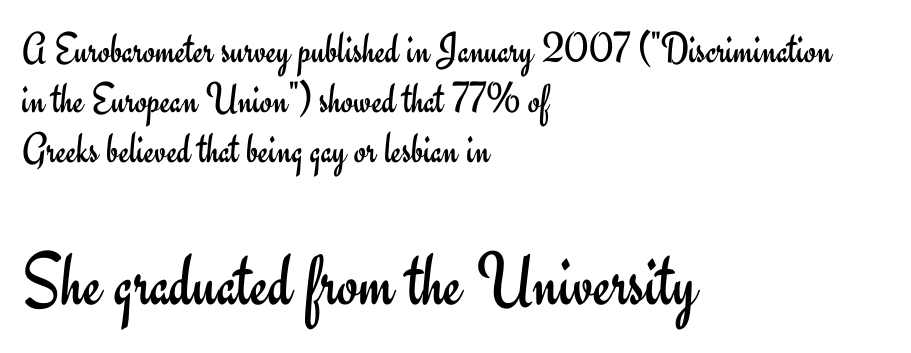
{"serif": "no", "bold": "no", "weight": "regular", "width": "normal", "stroke_contrast": "low", "x_height": "small", "monospaced": "no", "underline": "no", "align": "left", "line_spacing": "tight", "line_spacing_ratio": 1.14, "letter_spacing": "normal", "letter_spacing_em": 0.0, "larger_block": "second", "size_ratio": 1.75, "glyph_px": 77}
